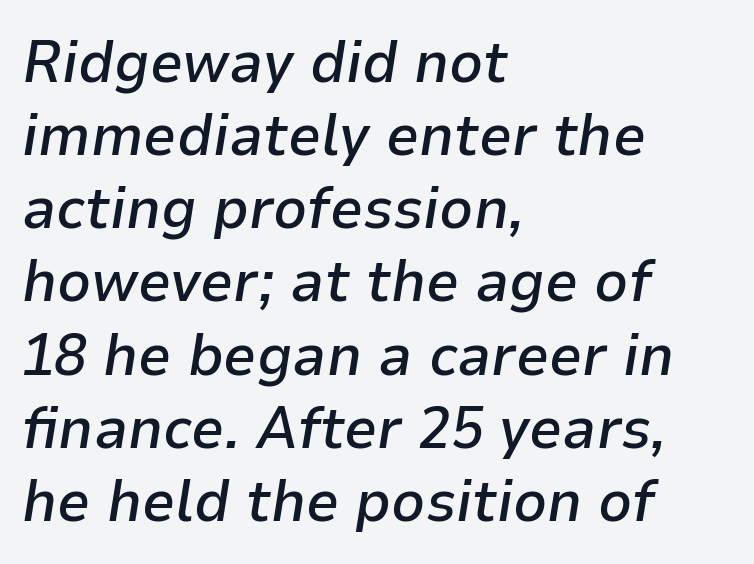
Q: Is the text bold? A: Semi-bold.
Q: Is the text italic (slanted)? A: Yes, it leans right by about 9 degrees.
Q: Is the text underlined? A: No.
Q: How is the paragraph aligned? A: Left-aligned.
Q: Is the spacing between letters normal or unusually wide? A: Normal.
Q: Width (condensed, normal, or wide)? A: Normal.
Q: Stroke contrast? A: Low.
Q: x-height? A: Medium.
Q: Monospaced? A: No.
